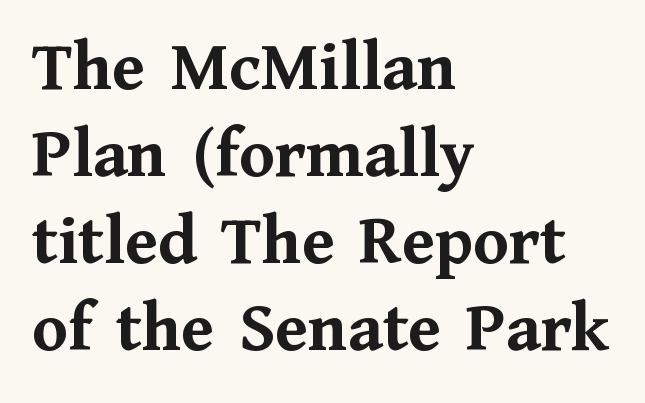
{"serif": "yes", "italic": "no", "bold": "yes", "weight": "semibold", "width": "normal", "stroke_contrast": "medium", "x_height": "medium", "monospaced": "no", "underline": "no", "align": "left", "line_spacing_ratio": 1.21, "letter_spacing": "normal", "letter_spacing_em": 0.0, "glyph_px": 72}
